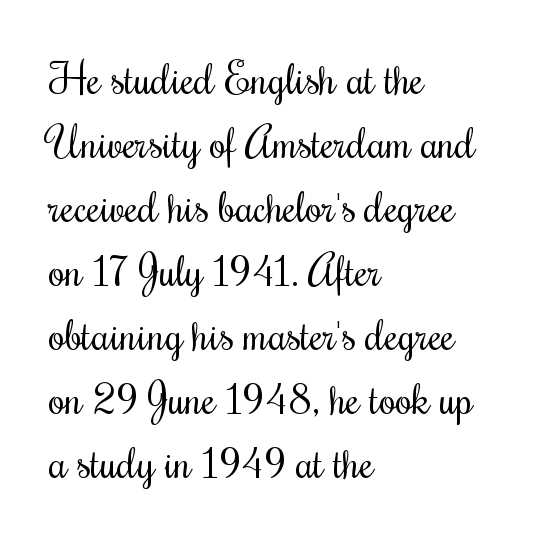
{"serif": "yes", "bold": "no", "weight": "regular", "width": "condensed", "stroke_contrast": "medium", "x_height": "small", "monospaced": "no", "underline": "no", "align": "left", "line_spacing": "normal", "line_spacing_ratio": 1.49, "letter_spacing": "normal", "letter_spacing_em": 0.0, "glyph_px": 43}
